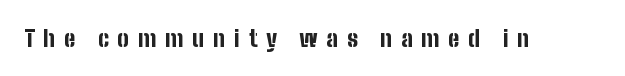
Q: Is the text bold? A: Yes.
Q: Is the text italic (slanted)? A: No, it is upright.
Q: Is the text underlined? A: No.
Q: Is the spacing between letters normal or unusually wide? A: Unusually wide.
